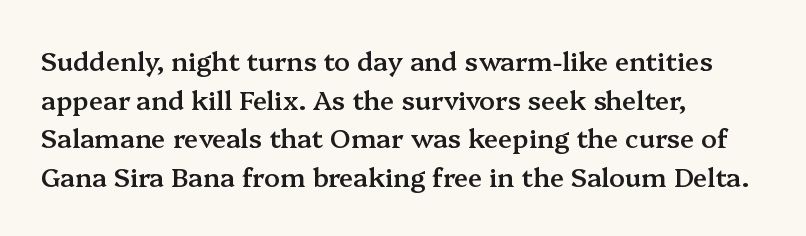
{"italic": "no", "bold": "semi", "underline": "no", "align": "left", "line_spacing": "normal", "line_spacing_ratio": 1.49, "letter_spacing": "normal", "letter_spacing_em": 0.0, "glyph_px": 26}
